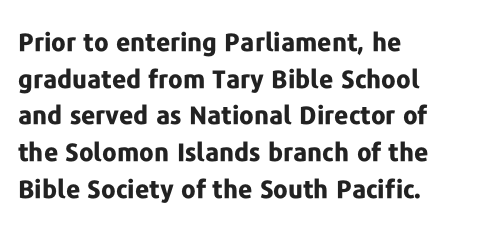
The image shows 25 px bold type, upright; set left-aligned, normal line spacing (1.47x), normal letter spacing, not underlined.
